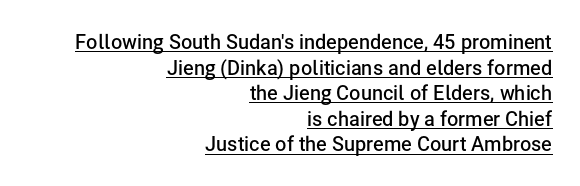
The image shows 20 px text type, upright; set right-aligned, normal line spacing (1.28x), normal letter spacing, underlined.
